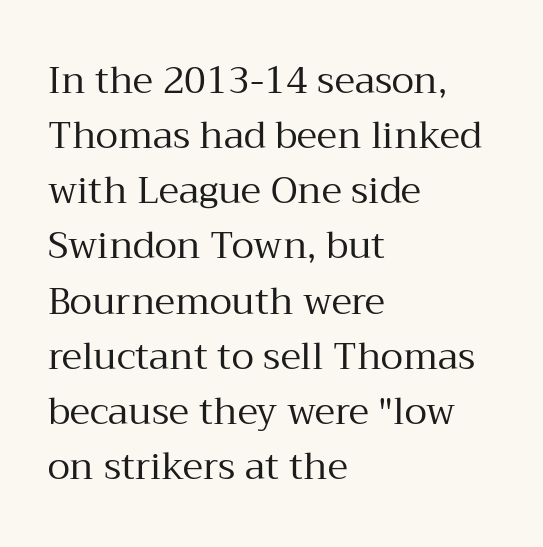
Q: Is the text bold? A: No.
Q: Is the text italic (slanted)? A: No, it is upright.
Q: Is the typeface a serif or a sans-serif typeface? A: Serif.
Q: Is the text underlined? A: No.
Q: How is the paragraph aligned? A: Left-aligned.
Q: Is the spacing between letters normal or unusually wide? A: Normal.
Q: Is the spacing between lines tight, normal or loose? A: Normal.
Q: Width (condensed, normal, or wide)? A: Normal.
Q: Stroke contrast? A: Medium.
Q: x-height? A: Medium.
Q: Monospaced? A: No.
